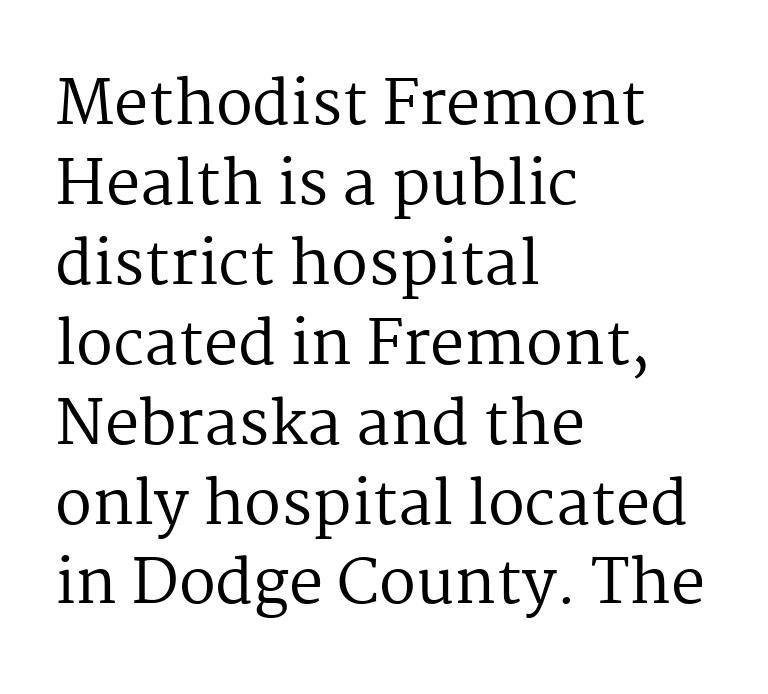
{"serif": "yes", "italic": "no", "bold": "no", "weight": "regular", "width": "normal", "stroke_contrast": "medium", "x_height": "medium", "monospaced": "no", "underline": "no", "align": "left", "line_spacing": "normal", "line_spacing_ratio": 1.31, "letter_spacing": "normal", "letter_spacing_em": 0.0, "glyph_px": 61}
